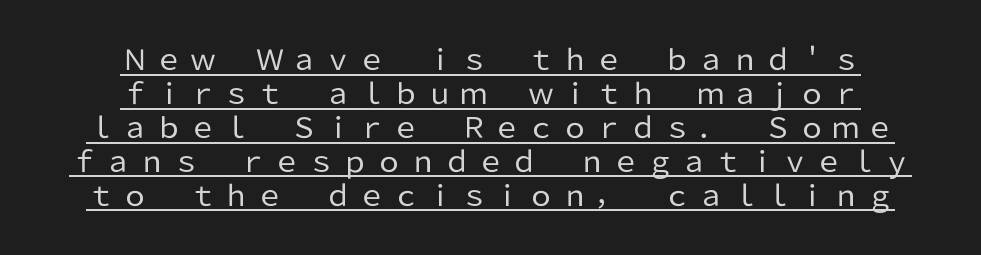
Q: Is the text bold? A: No.
Q: Is the text italic (slanted)? A: No, it is upright.
Q: Is the typeface a serif or a sans-serif typeface? A: Sans-serif.
Q: Is the text underlined? A: Yes.
Q: How is the paragraph aligned? A: Centered.
Q: Is the spacing between letters normal or unusually wide? A: Unusually wide.
Q: Width (condensed, normal, or wide)? A: Normal.
Q: Stroke contrast? A: Low.
Q: x-height? A: Medium.
Q: Monospaced? A: No.
